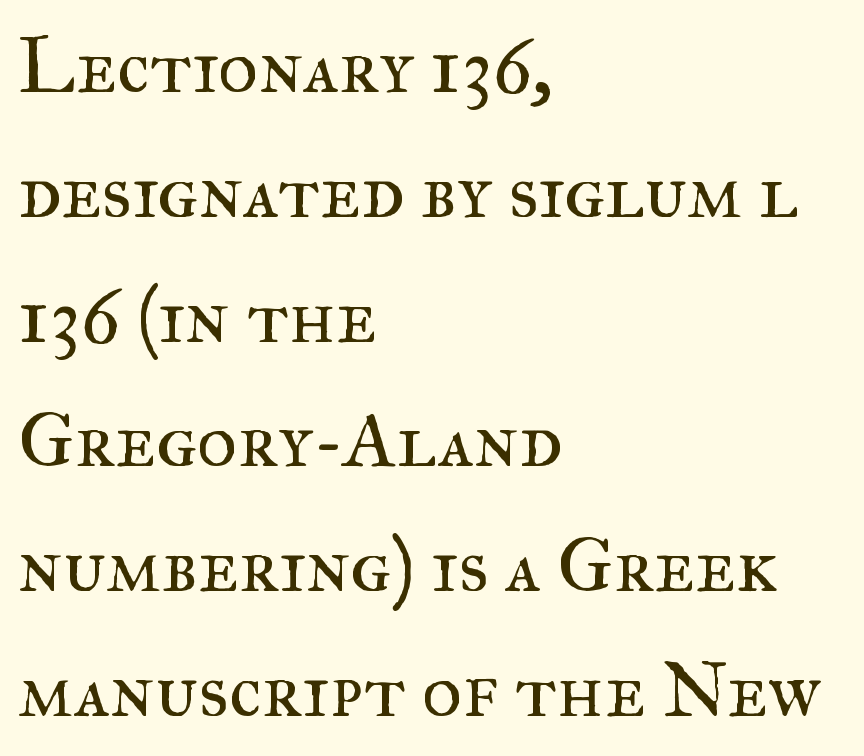
Note: serifs present on the glyphs. Is this a fixed-width face? No — the glyphs have proportional, varying widths. Do the letters lean? They stand straight. Bare-footed words on every line. Typeset ragged right — the left edge is the straight one. The letterforms sit at book weight or below.
